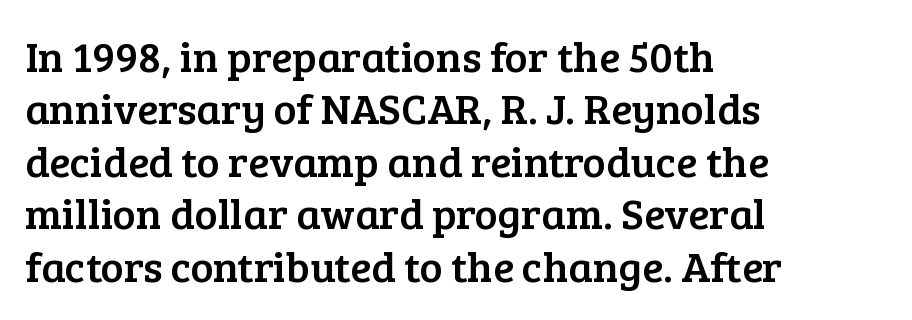
{"serif": "yes", "italic": "no", "width": "normal", "stroke_contrast": "low", "x_height": "medium", "monospaced": "no", "underline": "no", "align": "left", "line_spacing_ratio": 1.22, "letter_spacing": "normal", "letter_spacing_em": 0.0, "glyph_px": 43}
